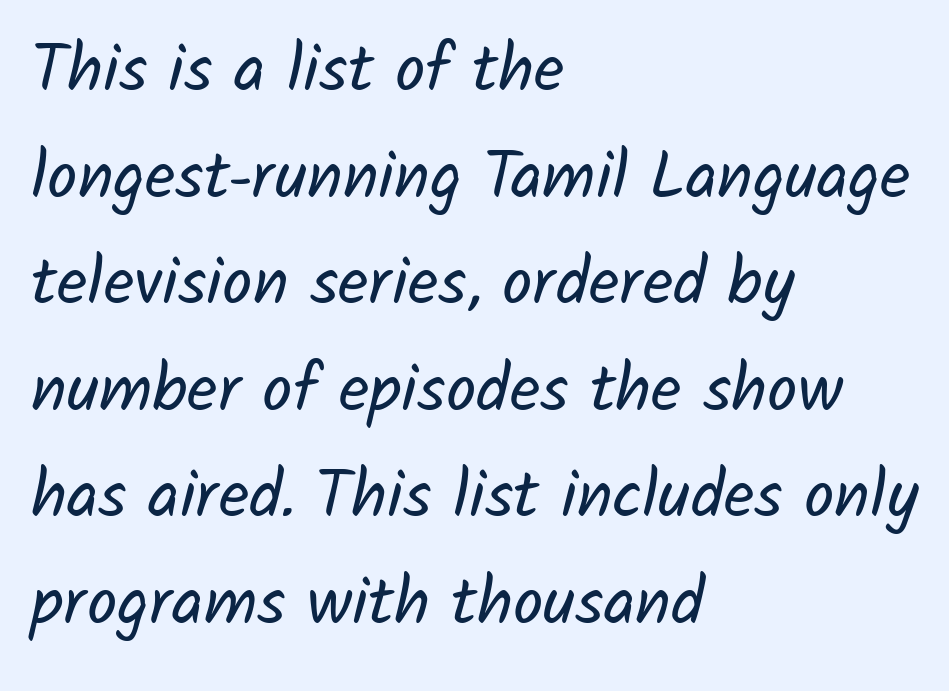
{"serif": "no", "bold": "no", "weight": "regular", "width": "normal", "stroke_contrast": "low", "x_height": "medium", "monospaced": "no", "underline": "no", "align": "left", "line_spacing": "normal", "line_spacing_ratio": 1.59, "letter_spacing": "normal", "letter_spacing_em": 0.0, "glyph_px": 67}
